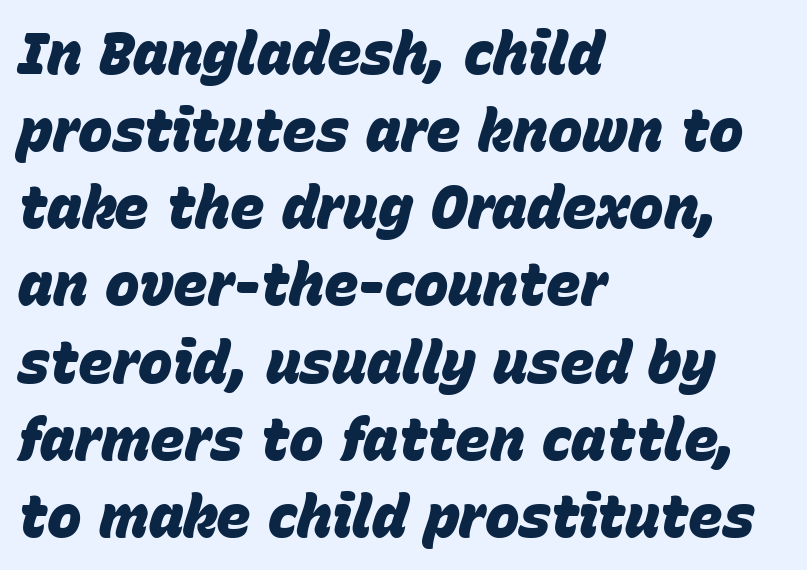
Slant detected: the letters are inclined. The face used here is rendered with its standard letterfit. The vertical gap from one line to the next is medium. Proportional: the letters do not fall into vertical columns. Emphasis by weight is at full strength: bold. Casual observation: everything's shoved over to the left.
